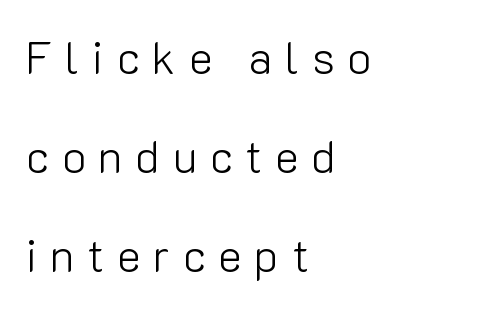
A student would call this left alignment; a typographer would say flush left, rag right. The rendering uses a large line-height, opening up the rows. Substantial extra tracking has been applied to these lines. The letters look calm and open, with moderate or lighter stems. In terms of posture, this sample is upright. Only glyphs here, with clear space below each row.
